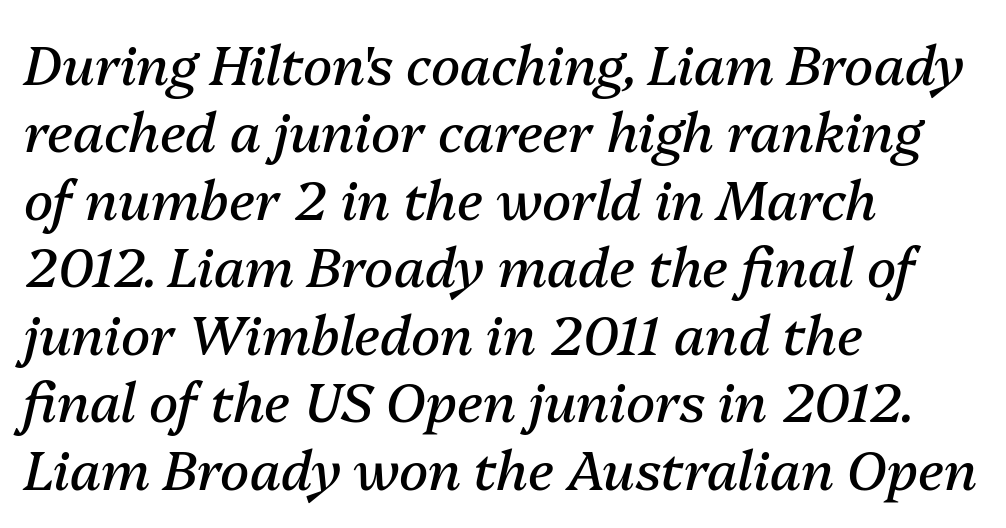
The image shows 54 px regular-weight type, italic (leaning right); set left-aligned, normal line spacing (1.25x), normal letter spacing, not underlined; medium stroke contrast and a medium x-height.
